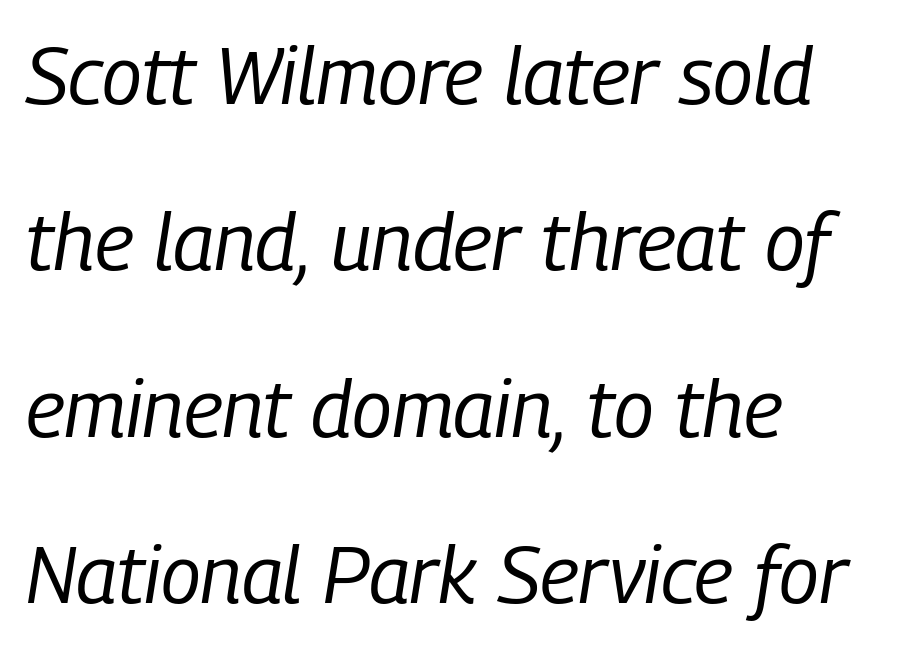
Characters are canted at an angle relative to the baseline's perpendicular. The specimen omits any rule beneath the text block's lines. Nothing unusual about the tracking: characters are spaced as the font intends. Notice the wide empty band between every row — that's loose leading. This sample has the flowing, uneven cadence of proportional lettering. Letters have the restrained weight of plain body copy at most.
